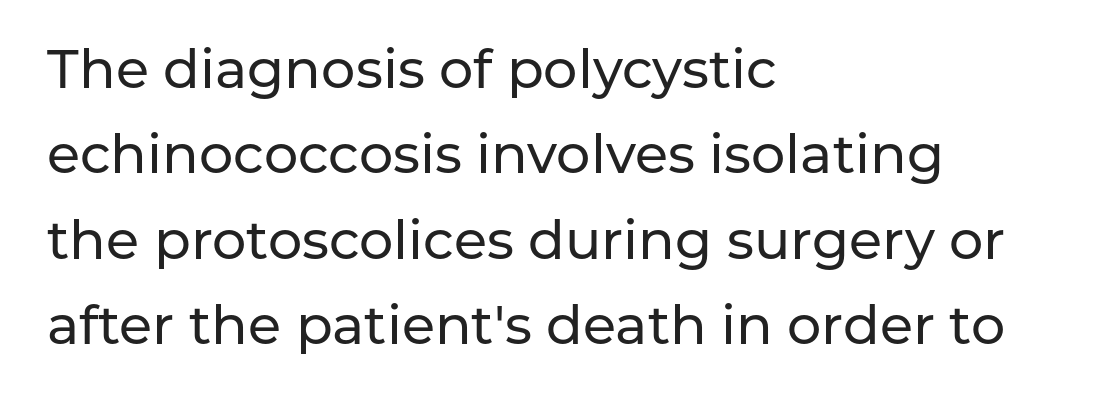
Q: Is the text italic (slanted)? A: No, it is upright.
Q: Is the typeface a serif or a sans-serif typeface? A: Sans-serif.
Q: Is the text underlined? A: No.
Q: How is the paragraph aligned? A: Left-aligned.
Q: Is the spacing between letters normal or unusually wide? A: Normal.
Q: Is the spacing between lines tight, normal or loose? A: Normal.
Q: Width (condensed, normal, or wide)? A: Normal.
Q: Stroke contrast? A: Low.
Q: x-height? A: Medium.
Q: Monospaced? A: No.
